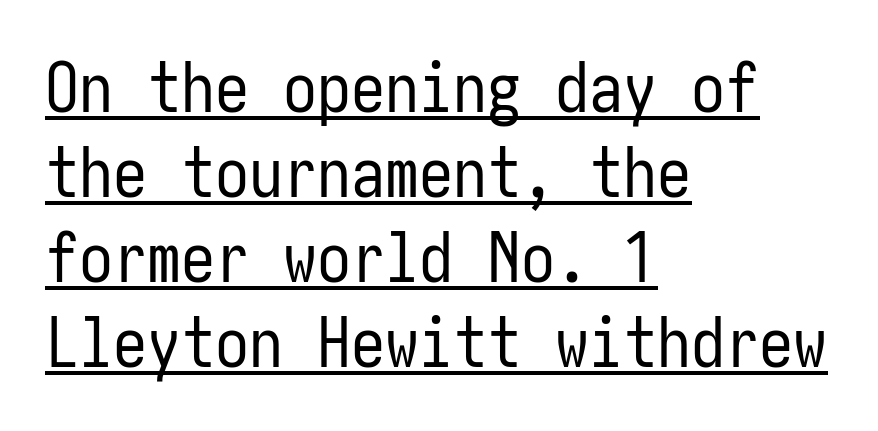
Q: Is the text bold? A: No.
Q: Is the text italic (slanted)? A: No, it is upright.
Q: Is the typeface a serif or a sans-serif typeface? A: Sans-serif.
Q: Is the text underlined? A: Yes.
Q: How is the paragraph aligned? A: Left-aligned.
Q: Is the spacing between letters normal or unusually wide? A: Normal.
Q: Is the spacing between lines tight, normal or loose? A: Normal.
Q: Width (condensed, normal, or wide)? A: Condensed.
Q: Stroke contrast? A: Low.
Q: x-height? A: Medium.
